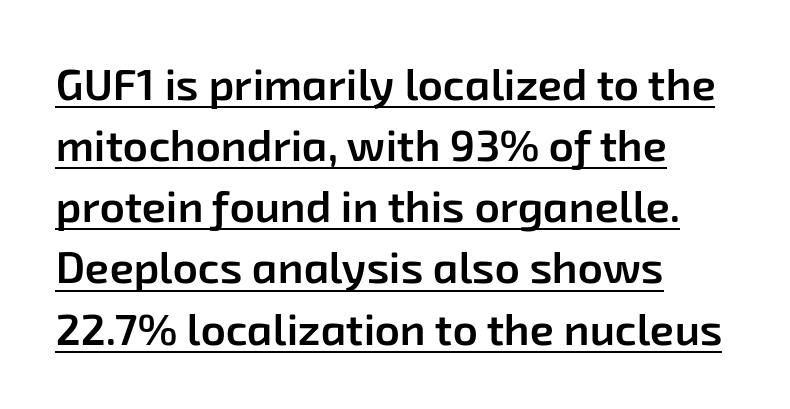
{"serif": "no", "bold": "semi", "weight": "semibold", "width": "normal", "stroke_contrast": "low", "x_height": "medium", "monospaced": "no", "underline": "yes", "align": "left", "line_spacing": "normal", "line_spacing_ratio": 1.39, "letter_spacing": "normal", "letter_spacing_em": 0.0, "glyph_px": 44}
